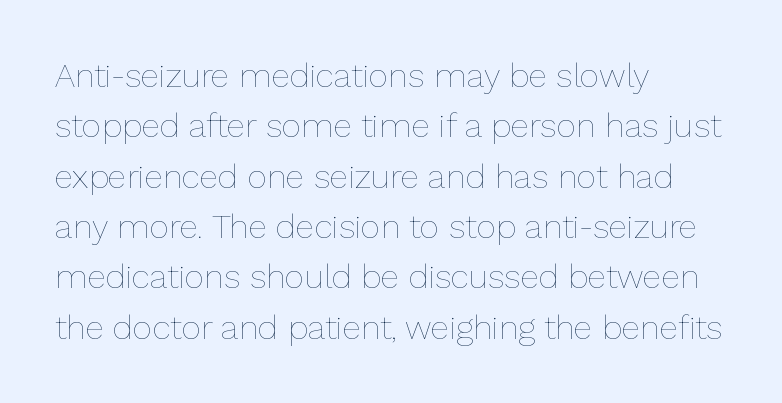
{"italic": "no", "bold": "no", "weight": "thin", "width": "normal", "stroke_contrast": "low", "x_height": "medium", "monospaced": "no", "underline": "no", "align": "left", "line_spacing": "normal", "line_spacing_ratio": 1.48, "letter_spacing": "normal", "letter_spacing_em": 0.0, "glyph_px": 34}
